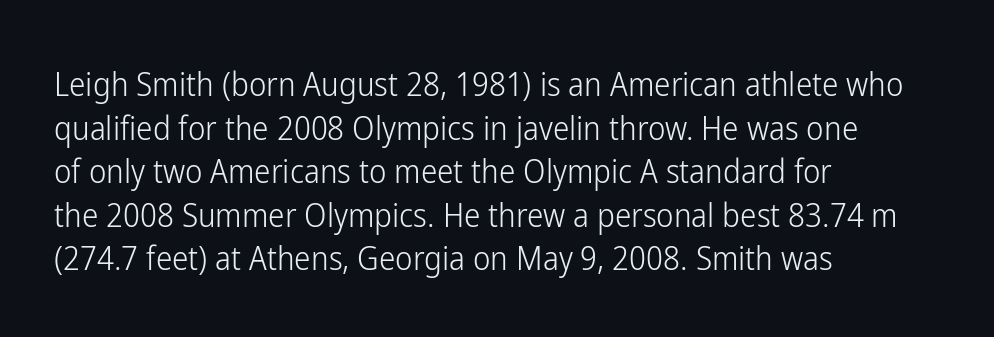
{"serif": "no", "italic": "no", "bold": "no", "weight": "light", "width": "condensed", "stroke_contrast": "low", "x_height": "medium", "monospaced": "no", "underline": "no", "align": "left", "line_spacing": "normal", "line_spacing_ratio": 1.32, "letter_spacing": "normal", "letter_spacing_em": 0.0, "glyph_px": 33}
